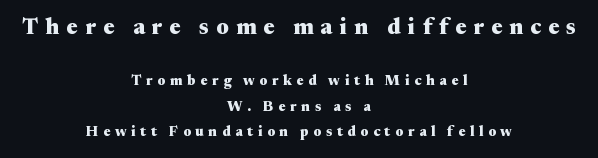
{"italic": "no", "bold": "yes", "underline": "no", "align": "center", "line_spacing_ratio": 1.81, "letter_spacing": "wide", "letter_spacing_em": 0.33, "larger_block": "first", "size_ratio": 1.57, "glyph_px": 22}
